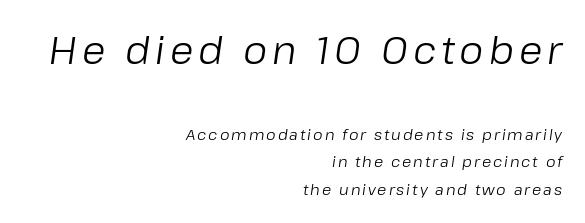
The image shows 38 px regular-weight type, italic (leaning right); set right-aligned, line spacing 1.83x, not underlined; the first (top) block is 2.53x larger; low stroke contrast and a medium x-height.
